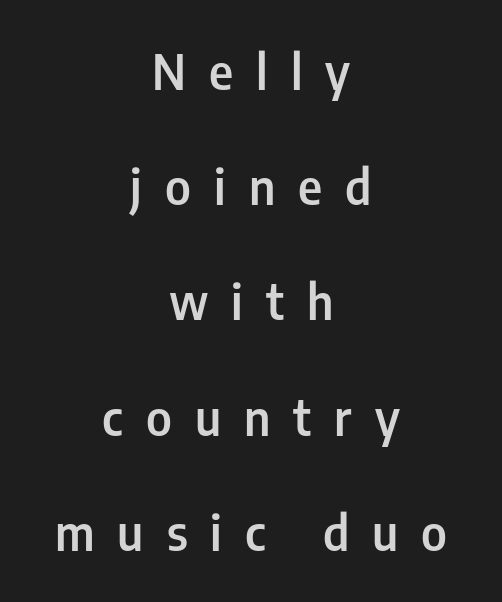
{"serif": "no", "italic": "no", "bold": "semi", "weight": "semibold", "width": "condensed", "stroke_contrast": "low", "x_height": "medium", "monospaced": "no", "underline": "no", "align": "center", "line_spacing": "loose", "line_spacing_ratio": 2.4, "letter_spacing": "wide", "letter_spacing_em": 0.48, "glyph_px": 48}
